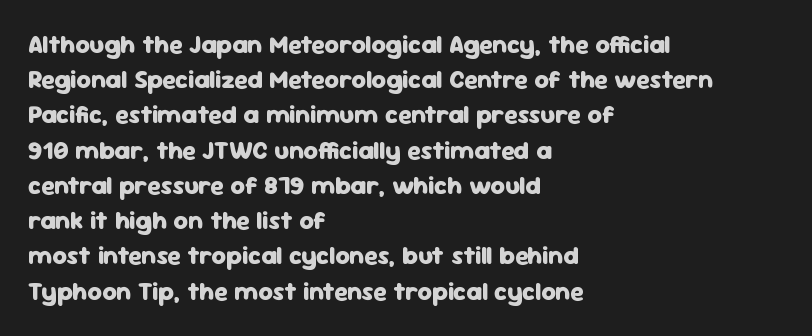
{"italic": "no", "bold": "yes", "underline": "no", "align": "left", "line_spacing": "normal", "line_spacing_ratio": 1.41, "letter_spacing": "normal", "letter_spacing_em": 0.0, "glyph_px": 25}
